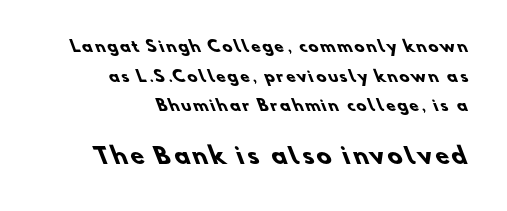
{"bold": "yes", "underline": "no", "align": "right", "line_spacing": "loose", "line_spacing_ratio": 1.97, "larger_block": "second", "size_ratio": 1.47, "glyph_px": 22}
